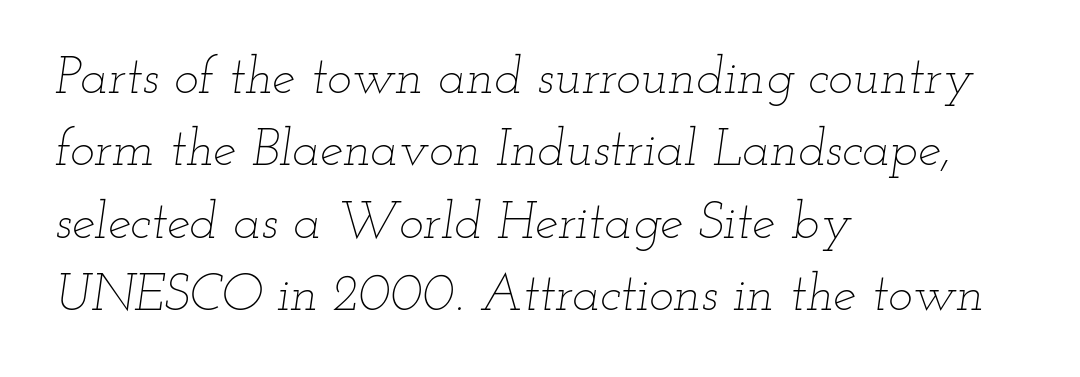
Q: Is the text bold? A: No.
Q: Is the text italic (slanted)? A: Yes, it leans right by about 12 degrees.
Q: Is the text underlined? A: No.
Q: How is the paragraph aligned? A: Left-aligned.
Q: Is the spacing between letters normal or unusually wide? A: Normal.
Q: Is the spacing between lines tight, normal or loose? A: Normal.
Q: Width (condensed, normal, or wide)? A: Wide.
Q: Stroke contrast? A: Low.
Q: x-height? A: Small.
Q: Monospaced? A: No.
